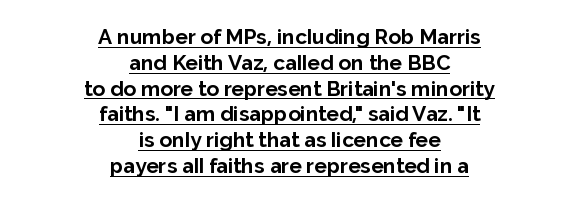
The letters sit at their default tracking, neither squeezed nor spread. The specimen includes a rule beneath the text block's lines. Does the weight exceed regular? Yes, all the way to bold. Tall strokes in this sample are plumb rather than angled. Neither beginnings nor endings align; midpoints do.
